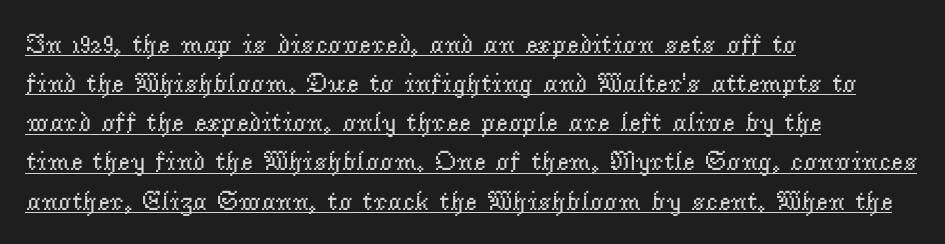
The image shows 27 px text type, upright; set left-aligned, normal line spacing (1.45x), normal letter spacing, underlined.
